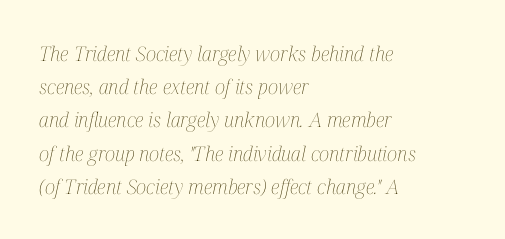
Q: Is the text bold? A: No.
Q: Is the text italic (slanted)? A: Yes, it leans right by about 12 degrees.
Q: Is the text underlined? A: No.
Q: How is the paragraph aligned? A: Left-aligned.
Q: Is the spacing between letters normal or unusually wide? A: Normal.
Q: Is the spacing between lines tight, normal or loose? A: Normal.
